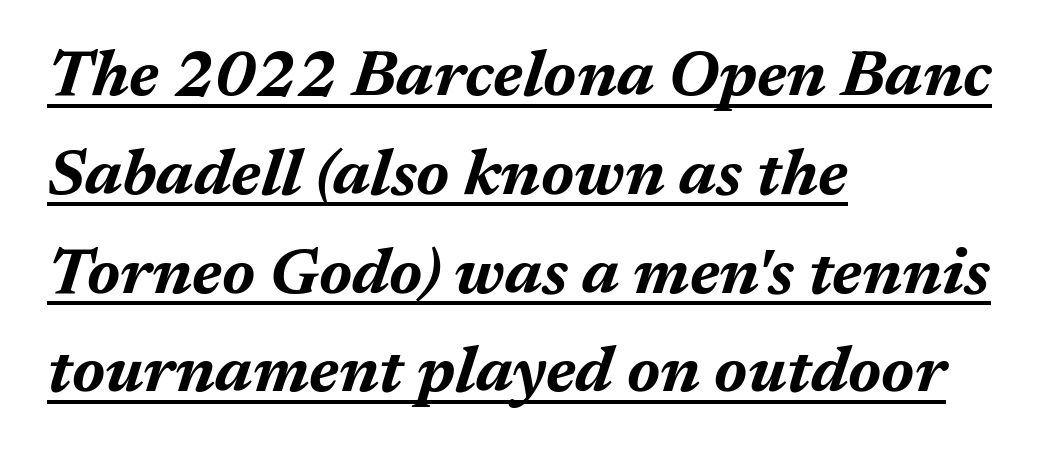
{"italic": "yes", "lean": "right", "slant_degrees": 17, "bold": "yes", "weight": "bold", "width": "normal", "stroke_contrast": "medium", "x_height": "medium", "monospaced": "no", "underline": "yes", "align": "left", "line_spacing": "normal", "line_spacing_ratio": 1.52, "letter_spacing": "normal", "letter_spacing_em": 0.0, "glyph_px": 65}
